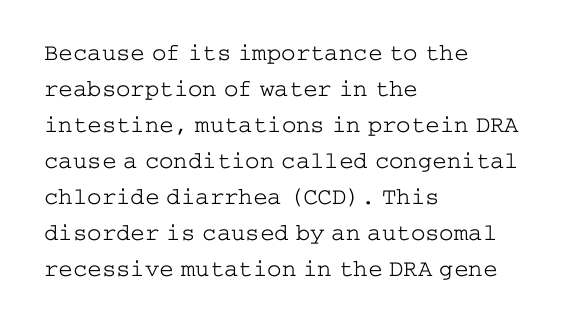
{"italic": "no", "bold": "no", "underline": "no", "align": "left", "line_spacing": "normal", "line_spacing_ratio": 1.5, "letter_spacing": "normal", "letter_spacing_em": 0.0, "glyph_px": 24}
